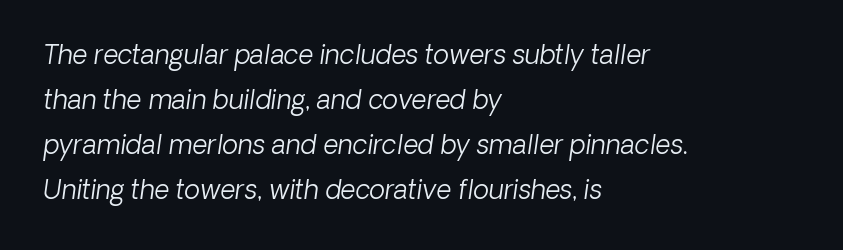
{"italic": "yes", "lean": "right", "slant_degrees": 8, "bold": "no", "underline": "no", "align": "left", "line_spacing_ratio": 1.73, "letter_spacing": "normal", "letter_spacing_em": 0.0, "glyph_px": 26}
